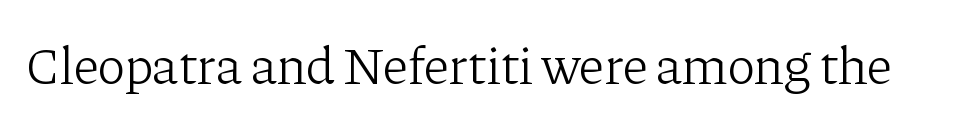
Q: Is the text bold? A: No.
Q: Is the text italic (slanted)? A: No, it is upright.
Q: Is the typeface a serif or a sans-serif typeface? A: Serif.
Q: Is the text underlined? A: No.
Q: Is the spacing between letters normal or unusually wide? A: Normal.
Q: Width (condensed, normal, or wide)? A: Normal.
Q: Stroke contrast? A: Low.
Q: x-height? A: Medium.
Q: Monospaced? A: No.
